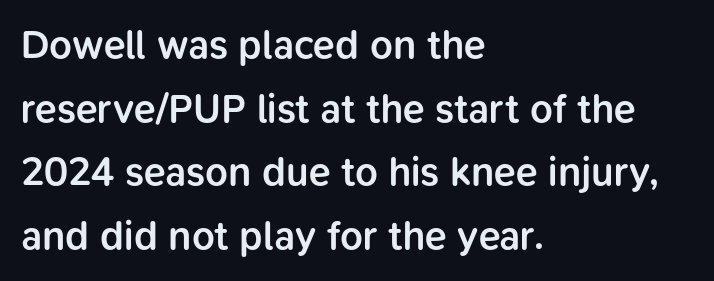
The text block is weighted toward the left margin, trailing off unevenly rightward. Whoever set this chose a conventional vertical rhythm. Descenders hang freely into open space. Does the weight exceed regular? Yes, but only to semibold. Looks like regular typesetting: each glyph gets only the width it needs.
